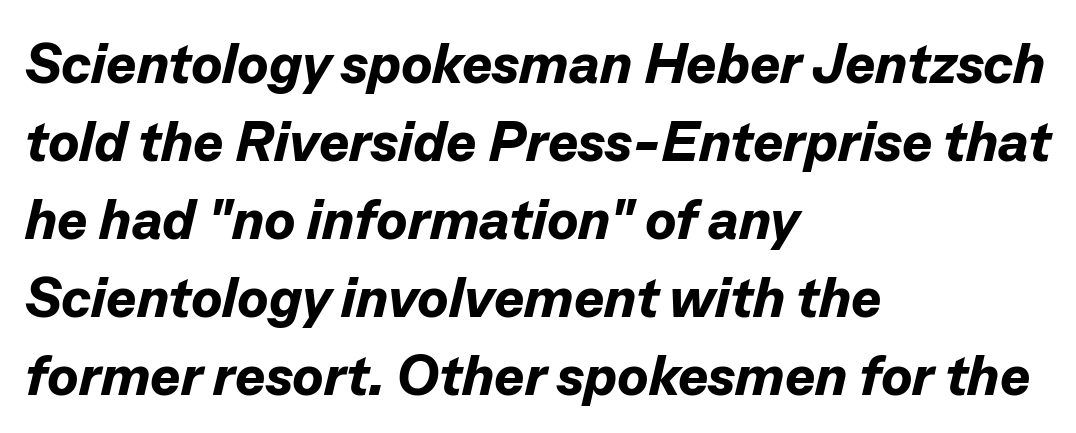
{"italic": "yes", "lean": "right", "slant_degrees": 13, "bold": "yes", "weight": "bold", "width": "normal", "stroke_contrast": "low", "x_height": "medium", "monospaced": "no", "underline": "no", "align": "left", "line_spacing": "normal", "line_spacing_ratio": 1.37, "letter_spacing": "normal", "letter_spacing_em": 0.0, "glyph_px": 57}
